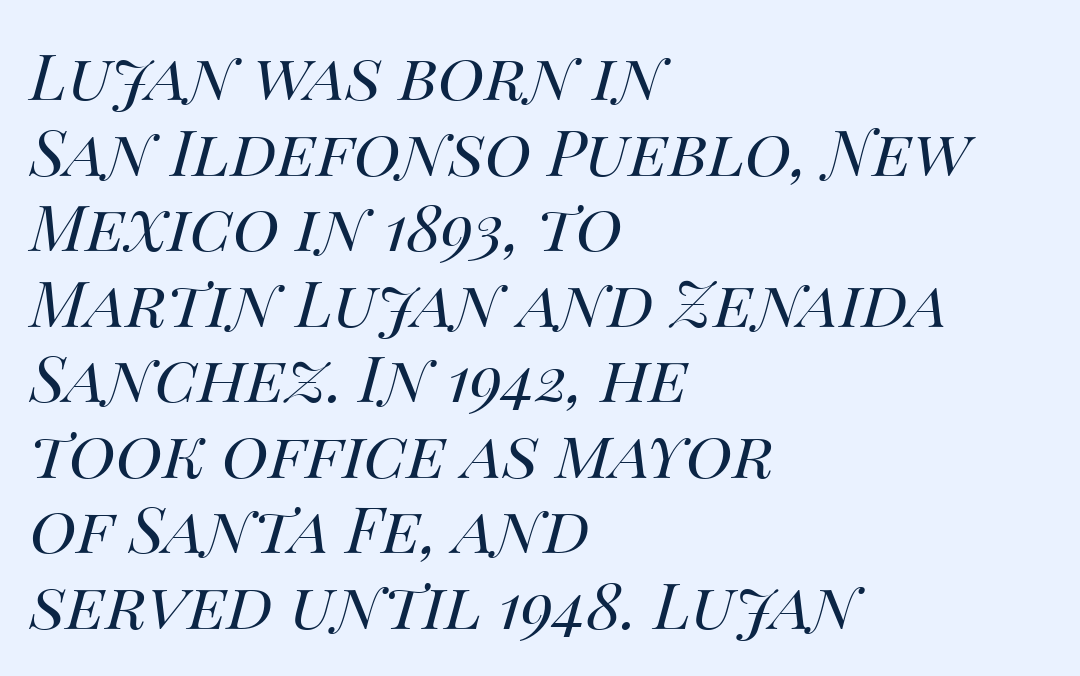
Counters stay open thanks to moderate or lighter strokes. Observe the lean: these are italic letterforms. The rendering uses natural spacing where letterforms have individual widths. The gaps between neighbouring characters are ordinary and unremarkable. The space beneath each line is pristine and unruled. Caption: multi-line text, flush left, ragged right.
